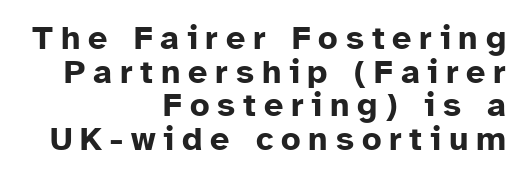
The letters advance in unequal steps, a hallmark of proportional type. Honestly, the letter spacing is so wide it's the main thing you notice. Characters remain perfectly vertical along every line. On the weight axis this lands at bold, roughly 700. The ragged edge is on the left, which tells us the setting is flush right.
